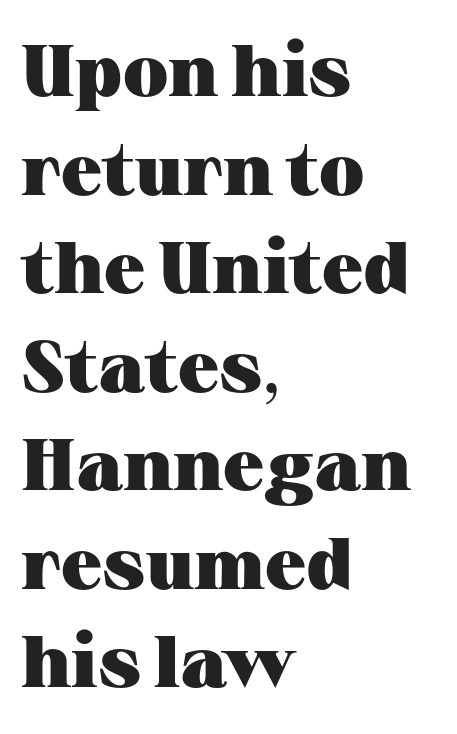
{"serif": "yes", "italic": "no", "bold": "yes", "weight": "heavy", "width": "wide", "stroke_contrast": "medium", "x_height": "medium", "monospaced": "no", "underline": "no", "align": "left", "line_spacing": "normal", "line_spacing_ratio": 1.35, "letter_spacing": "normal", "letter_spacing_em": 0.0, "glyph_px": 73}
